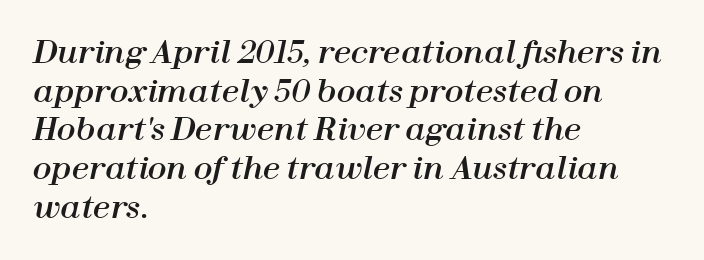
Q: Is the text italic (slanted)? A: Yes, it leans right by about 12 degrees.
Q: Is the text underlined? A: No.
Q: How is the paragraph aligned? A: Left-aligned.
Q: Is the spacing between letters normal or unusually wide? A: Normal.
Q: Is the spacing between lines tight, normal or loose? A: Normal.
Q: Width (condensed, normal, or wide)? A: Normal.
Q: Stroke contrast? A: High.
Q: x-height? A: Medium.
Q: Monospaced? A: No.
